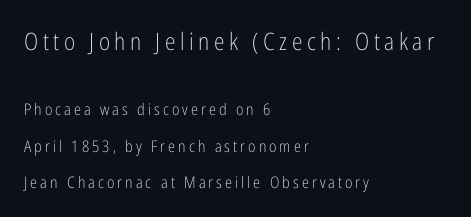
The image shows 24 px text type, upright; set left-aligned, loose line spacing (2.26x), not underlined; the first (top) block is 1.5x larger.
